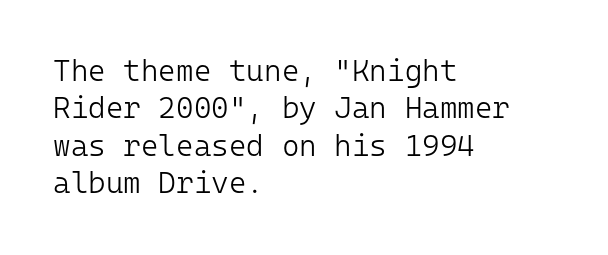
Summary of vertical rhythm: regular, with standard interline spacing. A bare baseline throughout the passage. Monospaced: the letters line up in strict vertical columns. You can tell it's not italic because the verticals are truly vertical.
